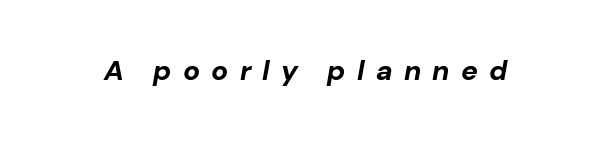
{"italic": "yes", "lean": "right", "slant_degrees": 10, "bold": "yes", "weight": "bold", "width": "normal", "stroke_contrast": "low", "x_height": "medium", "monospaced": "no", "underline": "no", "letter_spacing": "wide", "letter_spacing_em": 0.4, "glyph_px": 28}
